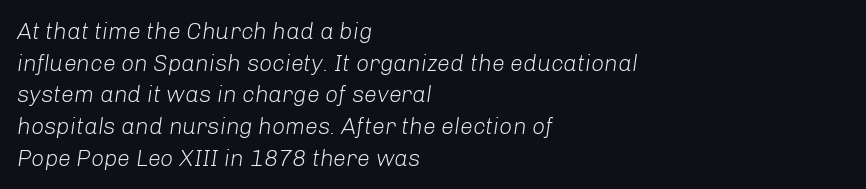
{"italic": "yes", "lean": "right", "slant_degrees": 8, "bold": "no", "underline": "no", "align": "left", "line_spacing": "normal", "line_spacing_ratio": 1.38, "letter_spacing": "normal", "letter_spacing_em": 0.0, "glyph_px": 23}
